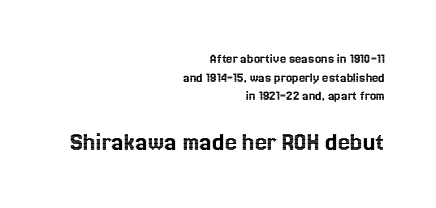
The image shows 27 px text type, upright; set right-aligned, normal line spacing (1.33x), normal letter spacing, not underlined; the second (bottom) block is 1.93x larger.
